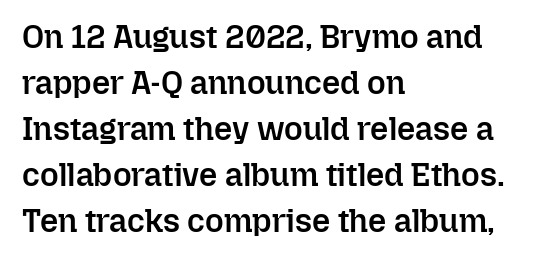
The image shows 32 px semibold type, upright; set left-aligned, normal line spacing (1.44x), normal letter spacing, not underlined; low stroke contrast and a medium x-height.
